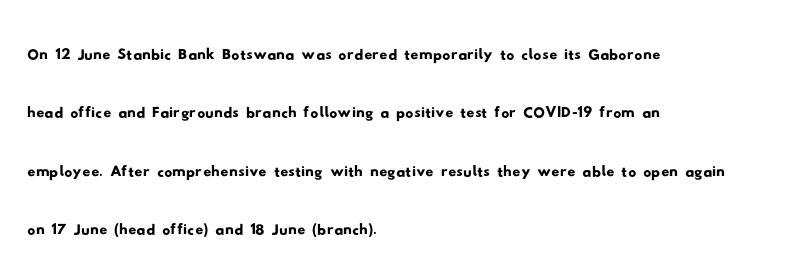
Q: Is the typeface a serif or a sans-serif typeface? A: Sans-serif.
Q: Is the text underlined? A: No.
Q: How is the paragraph aligned? A: Left-aligned.
Q: Is the spacing between letters normal or unusually wide? A: Normal.
Q: Is the spacing between lines tight, normal or loose? A: Normal.
Q: Width (condensed, normal, or wide)? A: Wide.
Q: Stroke contrast? A: Low.
Q: x-height? A: Small.
Q: Monospaced? A: No.
